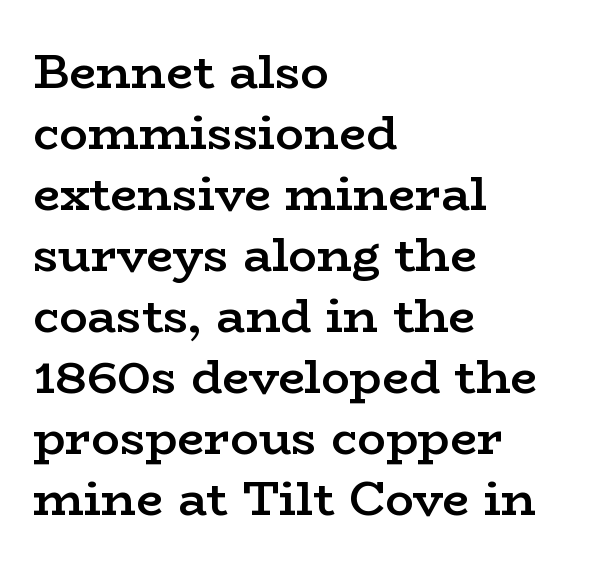
{"serif": "yes", "italic": "no", "bold": "semi", "weight": "semibold", "width": "wide", "stroke_contrast": "low", "x_height": "medium", "monospaced": "no", "underline": "no", "align": "left", "line_spacing": "normal", "line_spacing_ratio": 1.27, "letter_spacing": "normal", "letter_spacing_em": 0.0, "glyph_px": 48}
